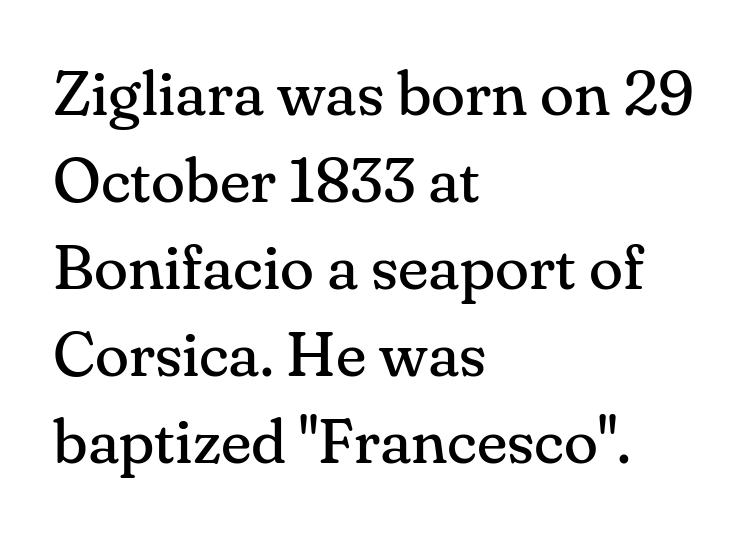
{"serif": "yes", "italic": "no", "bold": "no", "weight": "regular", "width": "normal", "stroke_contrast": "medium", "x_height": "small", "monospaced": "no", "underline": "no", "align": "left", "line_spacing": "normal", "line_spacing_ratio": 1.38, "letter_spacing": "normal", "letter_spacing_em": 0.0, "glyph_px": 63}
